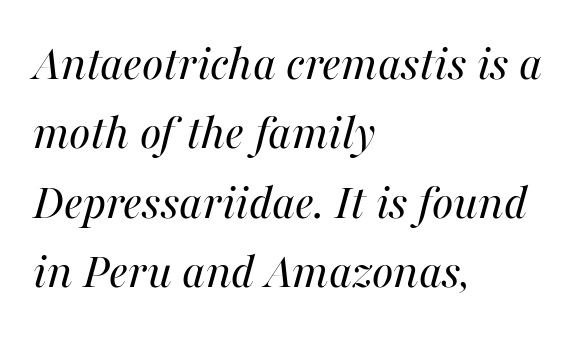
The image shows 51 px regular-weight type, italic (leaning right); set left-aligned, normal line spacing (1.36x), normal letter spacing, not underlined; medium stroke contrast and a medium x-height.
